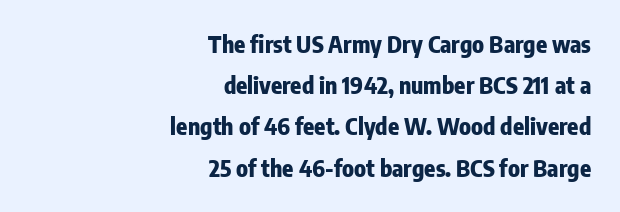
The image shows 23 px bold type, upright; set right-aligned, line spacing 1.79x, normal letter spacing, not underlined.
